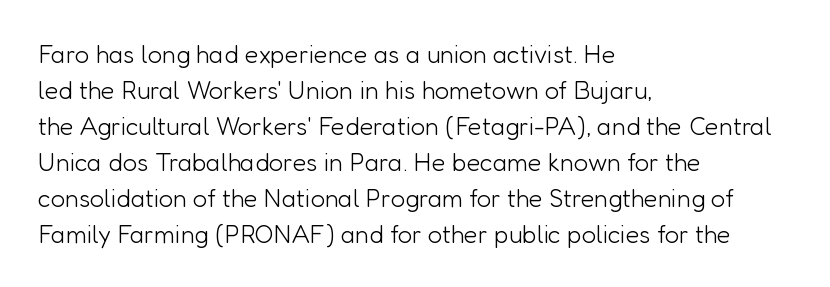
Q: Is the text bold? A: No.
Q: Is the text italic (slanted)? A: No, it is upright.
Q: Is the text underlined? A: No.
Q: How is the paragraph aligned? A: Left-aligned.
Q: Is the spacing between letters normal or unusually wide? A: Normal.
Q: Is the spacing between lines tight, normal or loose? A: Normal.
